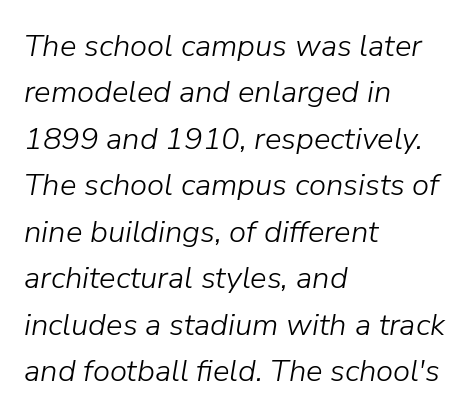
Q: Is the text bold? A: No.
Q: Is the text italic (slanted)? A: Yes, it leans right by about 9 degrees.
Q: Is the text underlined? A: No.
Q: How is the paragraph aligned? A: Left-aligned.
Q: Is the spacing between letters normal or unusually wide? A: Normal.
Q: Is the spacing between lines tight, normal or loose? A: Normal.
Q: Width (condensed, normal, or wide)? A: Normal.
Q: Stroke contrast? A: Low.
Q: x-height? A: Medium.
Q: Monospaced? A: No.
